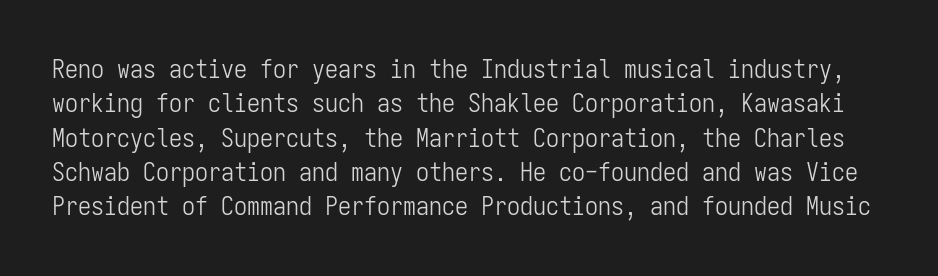
{"italic": "no", "bold": "no", "underline": "no", "line_spacing": "normal", "line_spacing_ratio": 1.32, "letter_spacing": "normal", "letter_spacing_em": 0.0, "glyph_px": 26}
